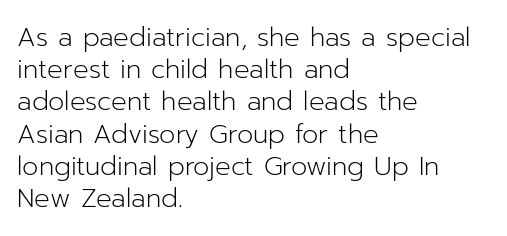
Q: Is the text bold? A: No.
Q: Is the text italic (slanted)? A: No, it is upright.
Q: Is the text underlined? A: No.
Q: How is the paragraph aligned? A: Left-aligned.
Q: Is the spacing between letters normal or unusually wide? A: Normal.
